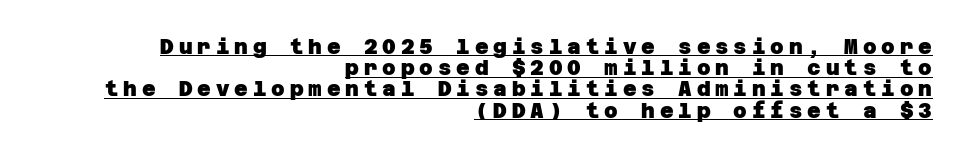
On the weight axis this lands at bold, roughly 700. Reading down the column, the eye jumps only a short way to each next line. Underlining? Definitely there. Layout note: lines flush right. The gaps between neighbouring characters are conspicuously large.
